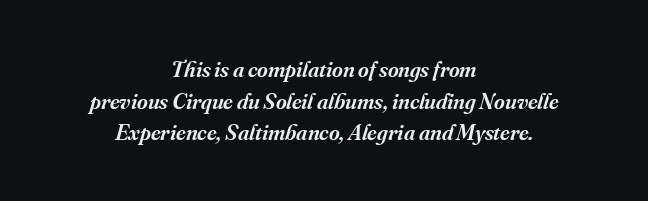
Weight check: semibold — heavier than regular, not quite bold. The letters are slanted; this is an italic face. Is there much room between lines? A standard amount, neither cramped nor airy. Caption: standard tracking, unaltered. Layout note: lines centered. Has an underline been added? It has not.
